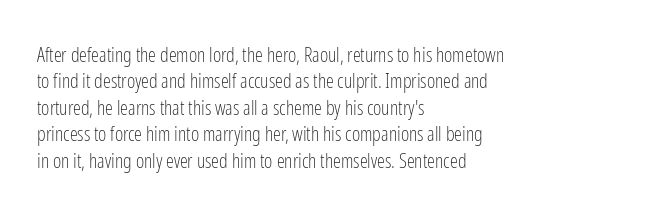
{"italic": "no", "bold": "no", "underline": "no", "align": "left", "line_spacing": "normal", "line_spacing_ratio": 1.32, "letter_spacing": "normal", "letter_spacing_em": 0.0, "glyph_px": 20}
